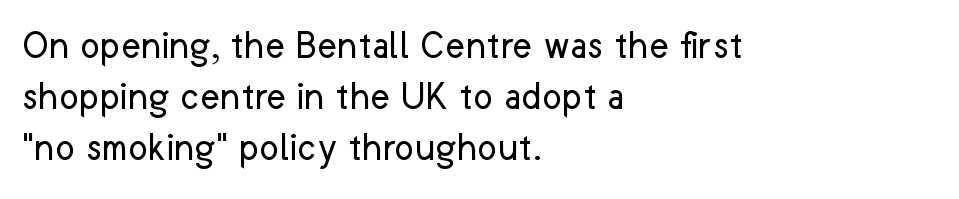
Letters rest on an invisible, unmarked baseline. On a weight scale, this lands at 450 or below. Here the designer chose a conventional face with non-uniform glyph widths. A classic flush-left, rag-right setting is used for this passage. Type style note: lacks serifs.
